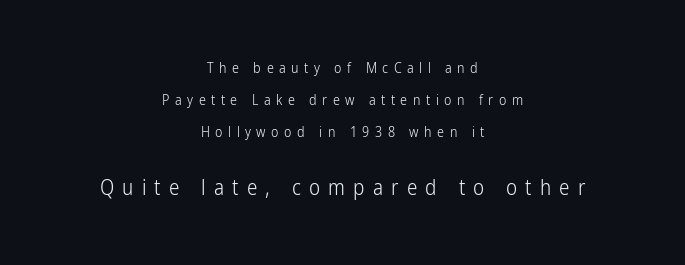
Q: Is the text bold? A: No.
Q: Is the text italic (slanted)? A: No, it is upright.
Q: Is the text underlined? A: No.
Q: How is the paragraph aligned? A: Centered.
Q: Is the spacing between letters normal or unusually wide? A: Unusually wide.
Q: Is the spacing between lines tight, normal or loose? A: Loose.
Q: Which block of text is set in a larger size, the first (top) or the second (bottom)? A: The second (bottom) one.
